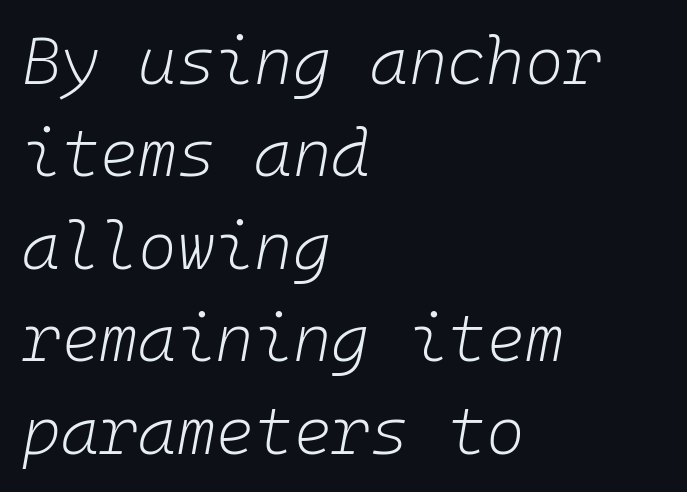
Q: Is the text bold? A: No.
Q: Is the text italic (slanted)? A: Yes, it leans right by about 10 degrees.
Q: Is the text underlined? A: No.
Q: How is the paragraph aligned? A: Left-aligned.
Q: Is the spacing between letters normal or unusually wide? A: Normal.
Q: Is the spacing between lines tight, normal or loose? A: Normal.
Q: Width (condensed, normal, or wide)? A: Normal.
Q: Stroke contrast? A: Low.
Q: x-height? A: Medium.
Q: Monospaced? A: Yes.
